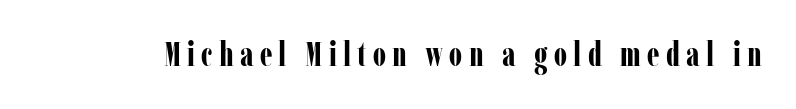
Strokes here are thick enough to call this a true bold. Here the designer chose a conventional face with non-uniform glyph widths. Examine the stroke ends and you'll spot serifs. If you drew a line through each stem, it would be perfectly vertical.
